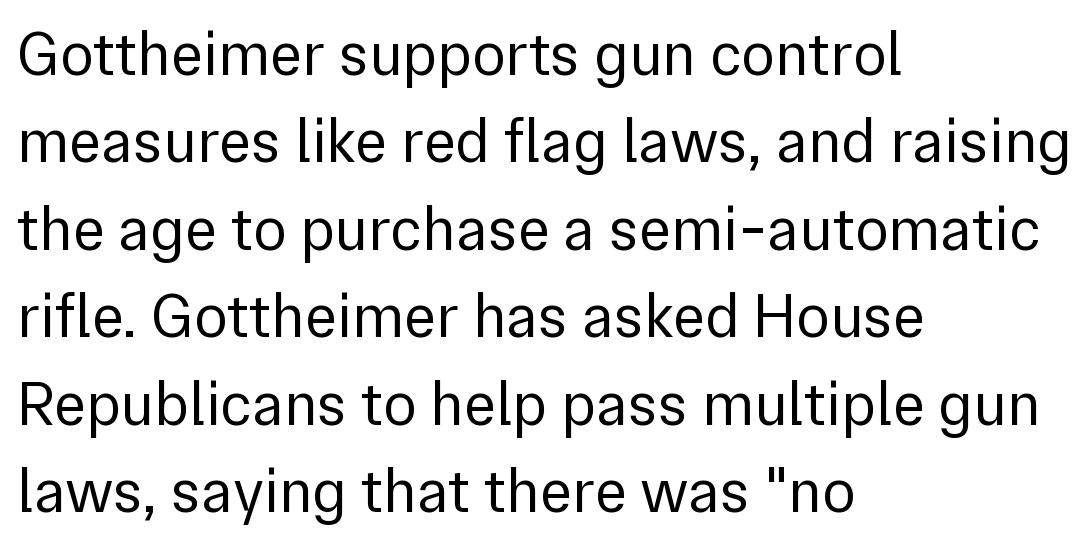
{"serif": "no", "italic": "no", "bold": "no", "weight": "regular", "width": "normal", "x_height": "medium", "monospaced": "no", "underline": "no", "align": "left", "line_spacing": "normal", "line_spacing_ratio": 1.41, "letter_spacing": "normal", "letter_spacing_em": 0.0, "glyph_px": 62}
